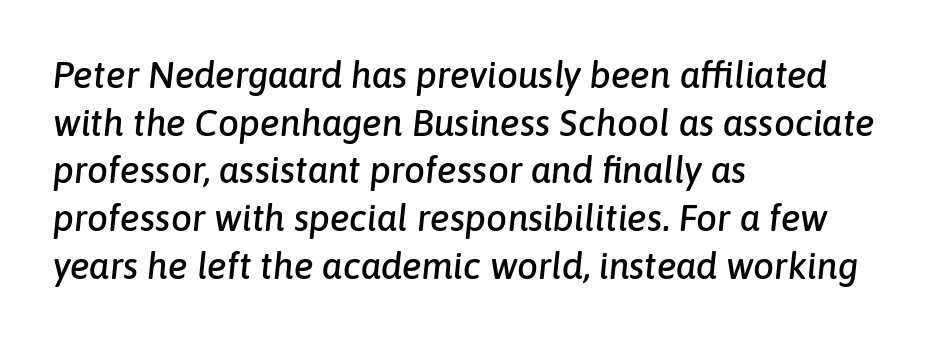
{"italic": "yes", "lean": "right", "slant_degrees": 6, "width": "normal", "stroke_contrast": "low", "x_height": "medium", "monospaced": "no", "underline": "no", "align": "left", "line_spacing": "normal", "line_spacing_ratio": 1.29, "letter_spacing": "normal", "letter_spacing_em": 0.0, "glyph_px": 37}
